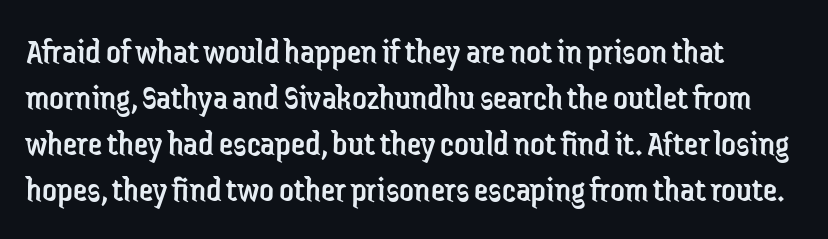
{"serif": "no", "italic": "no", "bold": "no", "weight": "regular", "width": "condensed", "stroke_contrast": "low", "x_height": "medium", "monospaced": "no", "underline": "no", "line_spacing": "normal", "line_spacing_ratio": 1.28, "letter_spacing": "normal", "letter_spacing_em": 0.0, "glyph_px": 36}
